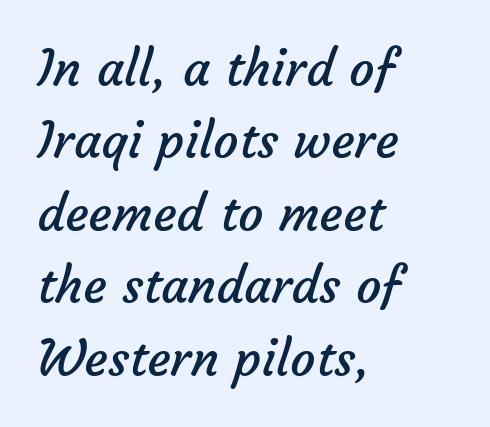
{"serif": "no", "bold": "no", "weight": "regular", "width": "normal", "stroke_contrast": "low", "x_height": "medium", "monospaced": "no", "underline": "no", "align": "left", "line_spacing": "normal", "line_spacing_ratio": 1.45, "letter_spacing": "normal", "letter_spacing_em": 0.0, "glyph_px": 50}
